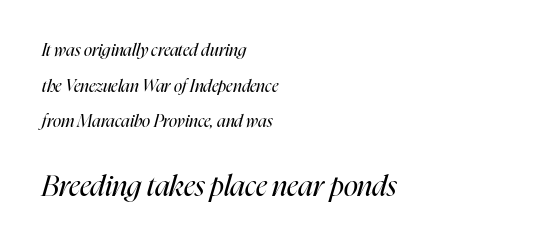
The words here are not underlined. Typeset ragged right — the left edge is the straight one. Loosely led — the rows are spread out. What stands out about the letter spacing? Nothing — it is the standard amount. Heft: none added — not bold.
